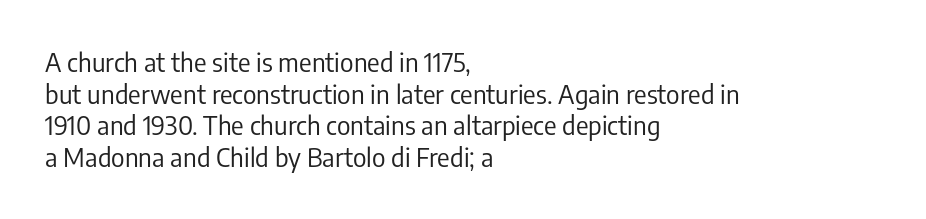
The image shows 26 px text type, upright; set left-aligned, line spacing 1.22x, normal letter spacing, not underlined.
